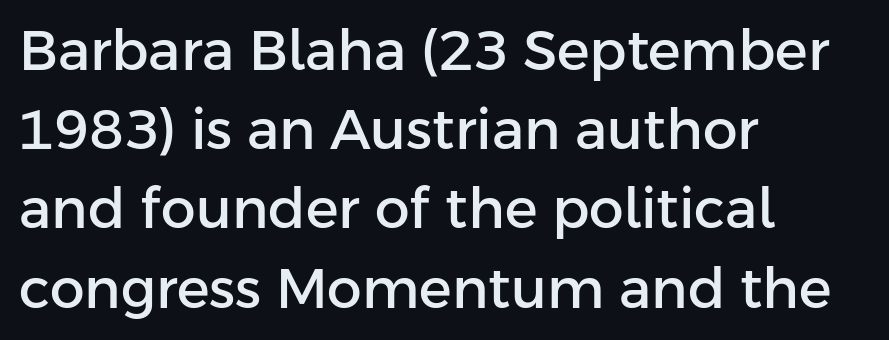
You could not count columns in this text — the font is proportionally spaced. A roman cut, with each character standing at attention. To sum up the face: it is a sans, with no serifs. The strip under each line holds only bare page. Students, observe: this is what conventionally led text looks like.
